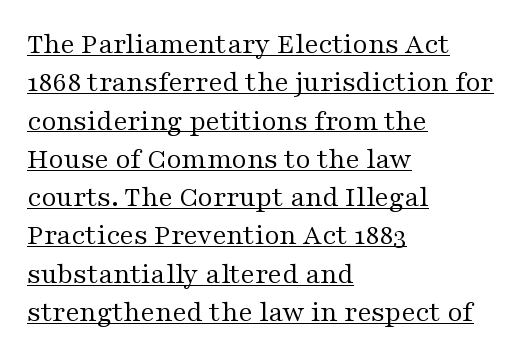
{"serif": "yes", "italic": "no", "bold": "no", "weight": "regular", "width": "wide", "stroke_contrast": "medium", "x_height": "medium", "monospaced": "no", "underline": "yes", "align": "left", "line_spacing": "normal", "line_spacing_ratio": 1.32, "letter_spacing": "normal", "letter_spacing_em": 0.0, "glyph_px": 29}
